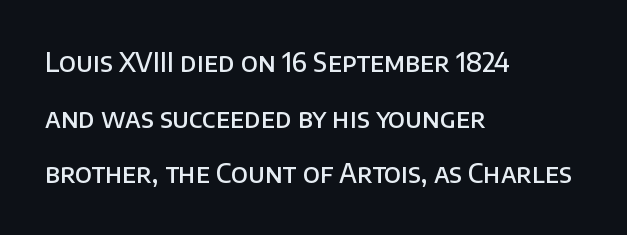
Unmarked baselines from the first word to the last. Weight check: semibold — heavier than regular, not quite bold. No extra tracking has been applied to these lines. The type sits square on the baseline with zero lean.
